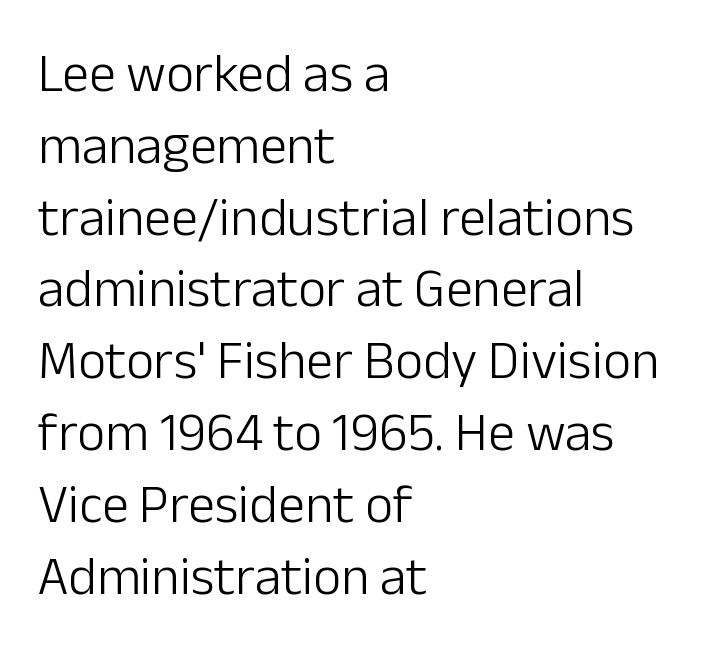
{"serif": "no", "italic": "no", "bold": "no", "weight": "light", "width": "normal", "stroke_contrast": "low", "x_height": "medium", "monospaced": "no", "underline": "no", "align": "left", "line_spacing": "normal", "line_spacing_ratio": 1.33, "letter_spacing": "normal", "letter_spacing_em": 0.0, "glyph_px": 54}
